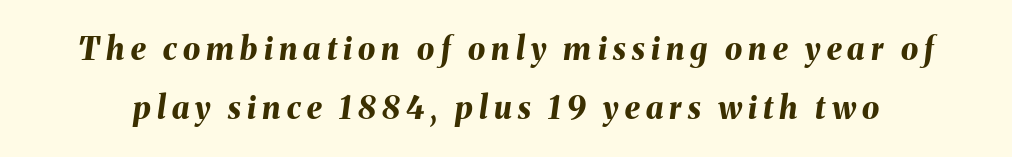
Q: Is the text bold? A: Yes.
Q: Is the text italic (slanted)? A: Yes, it leans right by about 8 degrees.
Q: Is the text underlined? A: No.
Q: Is the spacing between letters normal or unusually wide? A: Unusually wide.
Q: Is the spacing between lines tight, normal or loose? A: Loose.
Q: Width (condensed, normal, or wide)? A: Normal.
Q: Stroke contrast? A: Medium.
Q: x-height? A: Medium.
Q: Monospaced? A: No.
